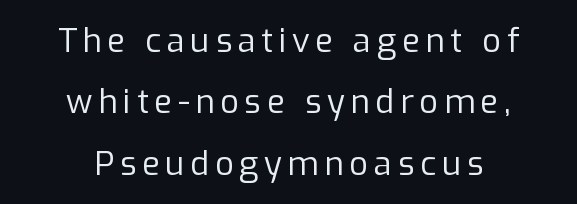
Only glyphs here, with clear space below each row. These lines are composed in type without serifs. Is the type heavy? It reads as light-to-regular instead. A typesetter would call this proportional, since set widths differ per character. Is there any slant? The stems are plumb.
